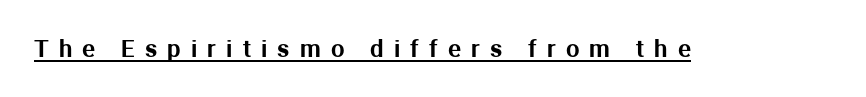
The image shows 24 px text type, upright; set unusually wide letter spacing (+0.42 em), underlined.
